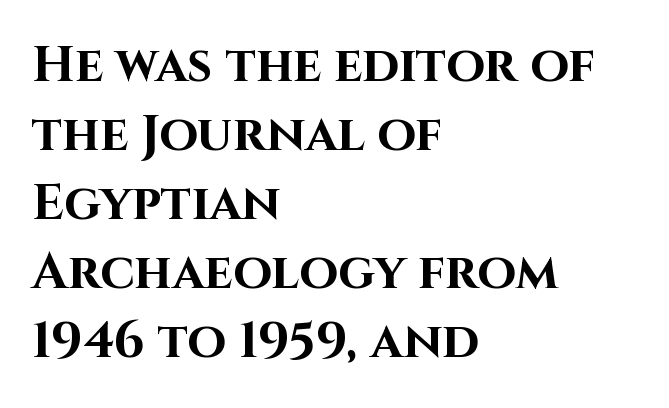
The image shows 50 px bold sans-serif type, upright; set left-aligned, normal line spacing (1.38x), normal letter spacing, not underlined; high stroke contrast and a large x-height.
